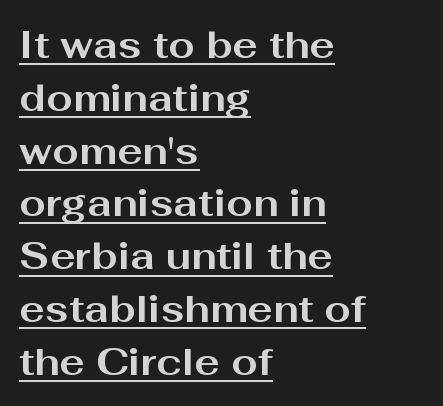
Q: Is the text bold? A: Yes.
Q: Is the text italic (slanted)? A: No, it is upright.
Q: Is the typeface a serif or a sans-serif typeface? A: Sans-serif.
Q: Is the text underlined? A: Yes.
Q: How is the paragraph aligned? A: Left-aligned.
Q: Is the spacing between letters normal or unusually wide? A: Normal.
Q: Is the spacing between lines tight, normal or loose? A: Normal.
Q: Width (condensed, normal, or wide)? A: Wide.
Q: Stroke contrast? A: Medium.
Q: x-height? A: Medium.
Q: Monospaced? A: No.
